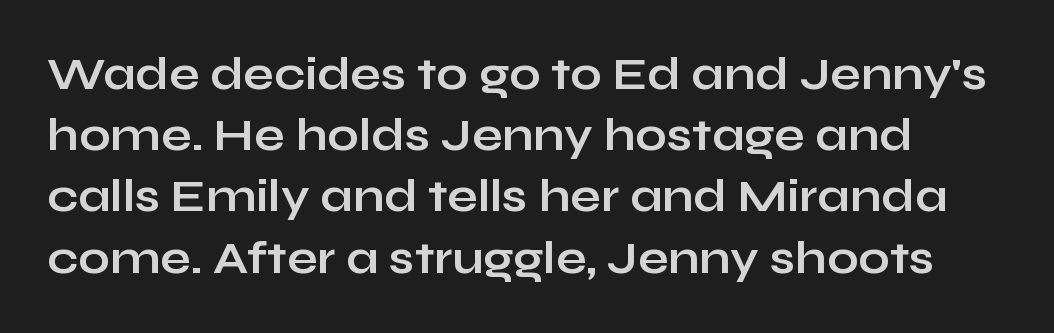
{"serif": "no", "italic": "no", "bold": "yes", "weight": "bold", "width": "wide", "stroke_contrast": "low", "x_height": "medium", "monospaced": "no", "underline": "no", "line_spacing": "normal", "line_spacing_ratio": 1.36, "letter_spacing": "normal", "letter_spacing_em": 0.0, "glyph_px": 45}
